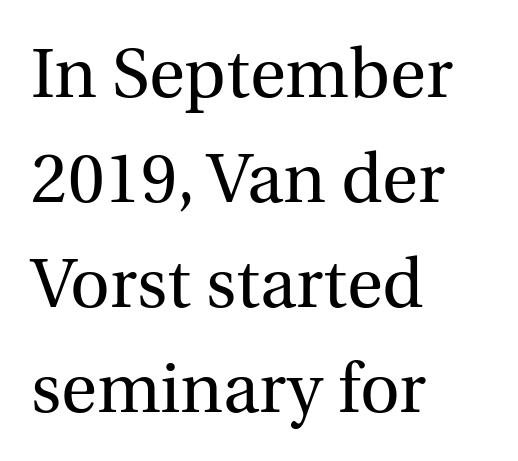
Q: Is the text bold? A: No.
Q: Is the text italic (slanted)? A: No, it is upright.
Q: Is the typeface a serif or a sans-serif typeface? A: Serif.
Q: Is the text underlined? A: No.
Q: How is the paragraph aligned? A: Left-aligned.
Q: Is the spacing between letters normal or unusually wide? A: Normal.
Q: Is the spacing between lines tight, normal or loose? A: Normal.
Q: Width (condensed, normal, or wide)? A: Normal.
Q: x-height? A: Medium.
Q: Monospaced? A: No.
